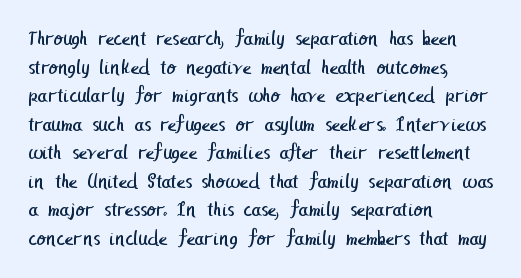
Q: Is the text bold? A: No.
Q: Is the text underlined? A: No.
Q: How is the paragraph aligned? A: Left-aligned.
Q: Is the spacing between letters normal or unusually wide? A: Normal.
Q: Is the spacing between lines tight, normal or loose? A: Normal.
